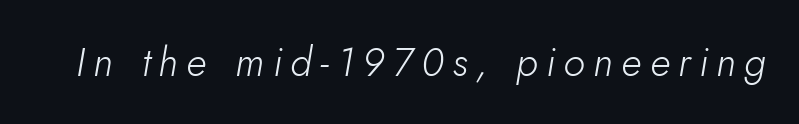
The image shows 40 px light type, italic (leaning right); set unusually wide letter spacing (+0.21 em), not underlined; low stroke contrast and a small x-height.
